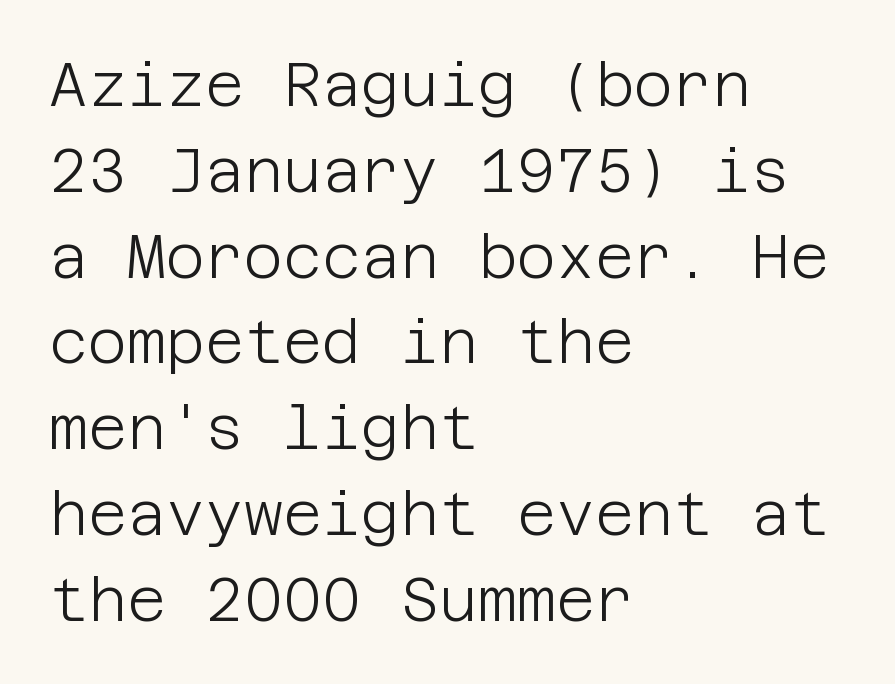
{"serif": "no", "italic": "no", "bold": "no", "weight": "light", "width": "normal", "stroke_contrast": "low", "x_height": "large", "underline": "no", "align": "left", "line_spacing": "normal", "line_spacing_ratio": 1.43, "letter_spacing": "normal", "letter_spacing_em": 0.0, "glyph_px": 60}
